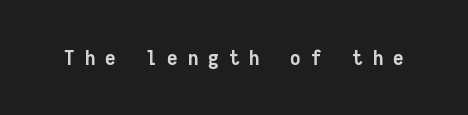
Q: Is the text bold? A: Yes.
Q: Is the text italic (slanted)? A: No, it is upright.
Q: Is the text underlined? A: No.
Q: Is the spacing between letters normal or unusually wide? A: Unusually wide.
